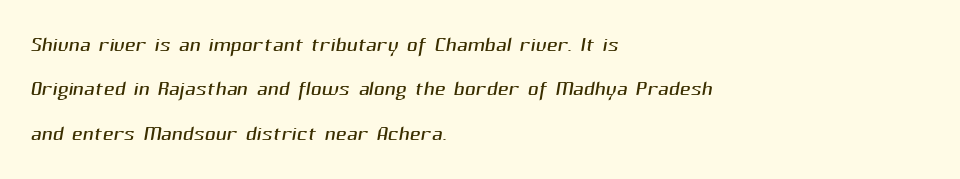
Q: Is the text bold? A: No.
Q: Is the typeface a serif or a sans-serif typeface? A: Sans-serif.
Q: Is the text underlined? A: No.
Q: How is the paragraph aligned? A: Left-aligned.
Q: Is the spacing between letters normal or unusually wide? A: Normal.
Q: Is the spacing between lines tight, normal or loose? A: Normal.
Q: Width (condensed, normal, or wide)? A: Normal.
Q: Stroke contrast? A: Medium.
Q: x-height? A: Medium.
Q: Monospaced? A: No.
